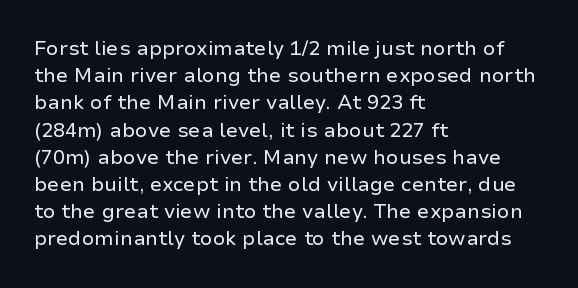
Q: Is the text bold? A: No.
Q: Is the text italic (slanted)? A: No, it is upright.
Q: Is the text underlined? A: No.
Q: How is the paragraph aligned? A: Left-aligned.
Q: Is the spacing between letters normal or unusually wide? A: Normal.
Q: Is the spacing between lines tight, normal or loose? A: Normal.
